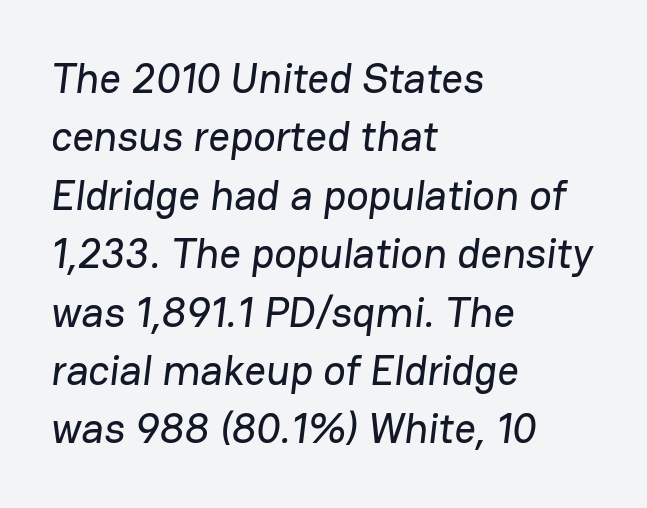
One-word summary of the alignment: left. Each letter keeps its own natural width here, so spacing adapts to shape. This rendering leaves character spacing at its baseline value. Check under the words: just untouched page. Honestly, the row spacing looks completely unremarkable.
